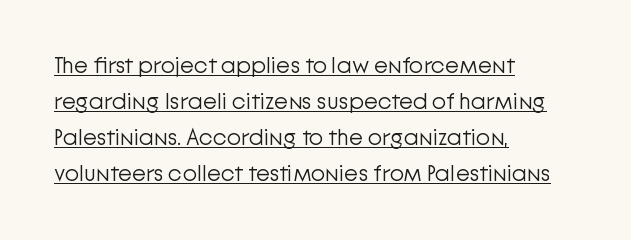
Q: Is the text bold? A: No.
Q: Is the text italic (slanted)? A: No, it is upright.
Q: Is the text underlined? A: Yes.
Q: How is the paragraph aligned? A: Left-aligned.
Q: Is the spacing between letters normal or unusually wide? A: Normal.
Q: Is the spacing between lines tight, normal or loose? A: Normal.
